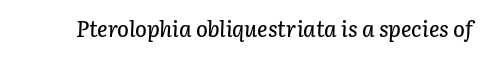
The image shows 22 px text type, italic (leaning right); set normal letter spacing, not underlined.
